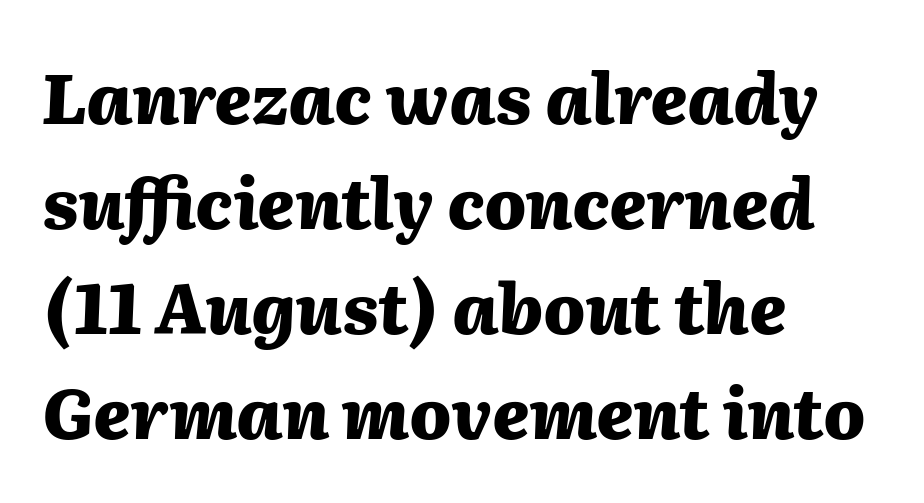
The image shows 69 px heavy type, italic (leaning right); set left-aligned, normal line spacing (1.52x), normal letter spacing, not underlined; medium stroke contrast and a medium x-height.
